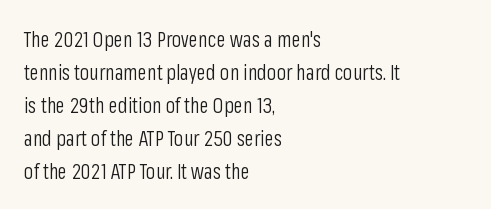
No italicization has been applied; the sample stays upright. This rendering features lettering with no underline. Summary of weight: not heavy and not bold. The typesetter chose a ragged-right arrangement here. The vertical gap from one line to the next is medium.
